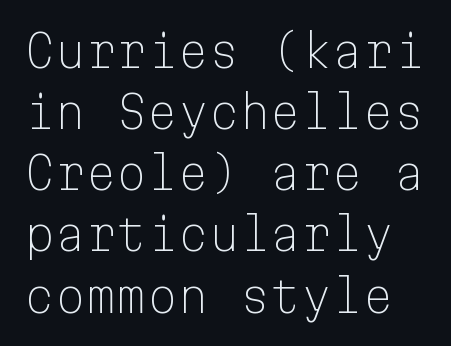
{"serif": "no", "italic": "no", "bold": "no", "weight": "light", "width": "normal", "stroke_contrast": "low", "x_height": "medium", "monospaced": "yes", "underline": "no", "line_spacing": "normal", "line_spacing_ratio": 1.39, "letter_spacing": "normal", "letter_spacing_em": 0.0, "glyph_px": 44}
